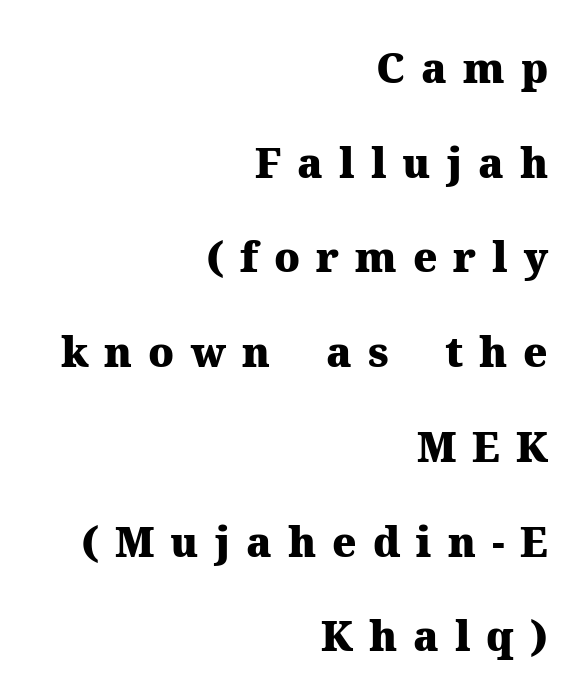
{"serif": "yes", "italic": "no", "bold": "yes", "weight": "heavy", "width": "normal", "stroke_contrast": "medium", "x_height": "medium", "monospaced": "no", "underline": "no", "align": "right", "line_spacing": "loose", "line_spacing_ratio": 2.31, "letter_spacing": "wide", "letter_spacing_em": 0.39, "glyph_px": 41}
